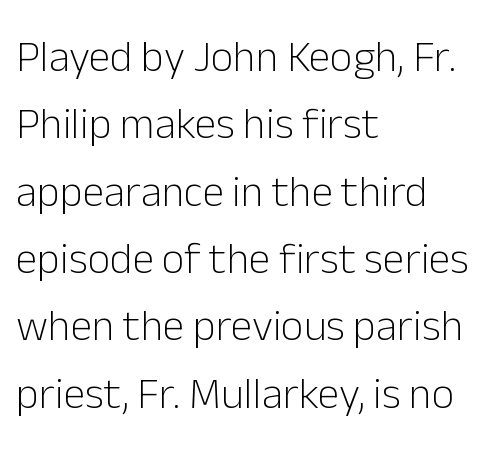
The image shows 44 px light sans-serif type, upright; set left-aligned, normal line spacing (1.53x), normal letter spacing, not underlined; low stroke contrast and a medium x-height.
